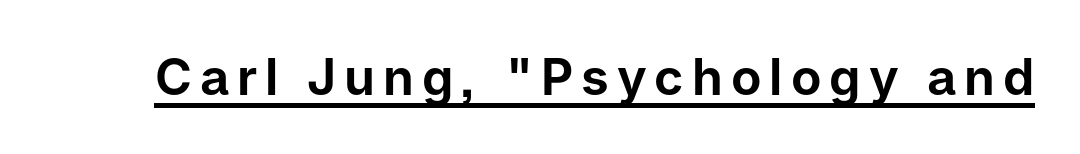
{"serif": "no", "italic": "no", "width": "normal", "stroke_contrast": "low", "x_height": "medium", "monospaced": "no", "underline": "yes", "glyph_px": 50}
